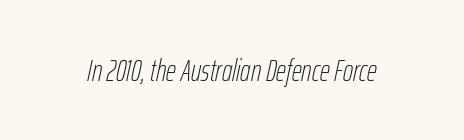
The image shows 31 px thin, condensed type, italic (leaning right); set normal letter spacing, not underlined; low stroke contrast and a medium x-height.
